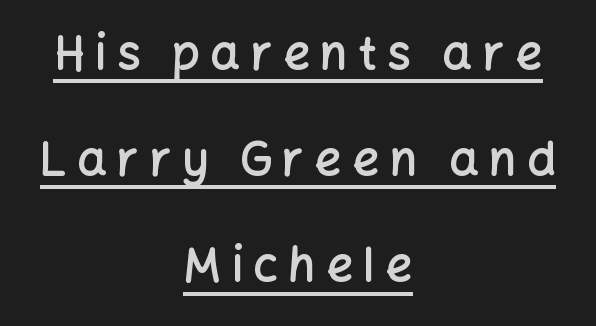
{"serif": "no", "italic": "no", "bold": "semi", "weight": "semibold", "width": "normal", "stroke_contrast": "low", "x_height": "medium", "monospaced": "no", "underline": "yes", "align": "center", "line_spacing": "loose", "line_spacing_ratio": 2.26, "letter_spacing": "wide", "letter_spacing_em": 0.22, "glyph_px": 47}
